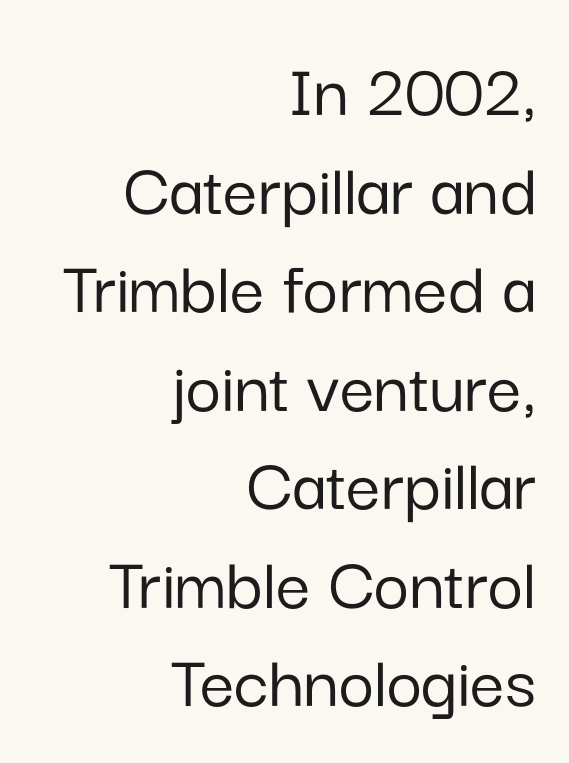
The image shows 77 px sans-serif type, upright; set right-aligned, normal line spacing (1.28x), normal letter spacing, not underlined; low stroke contrast and a medium x-height.
